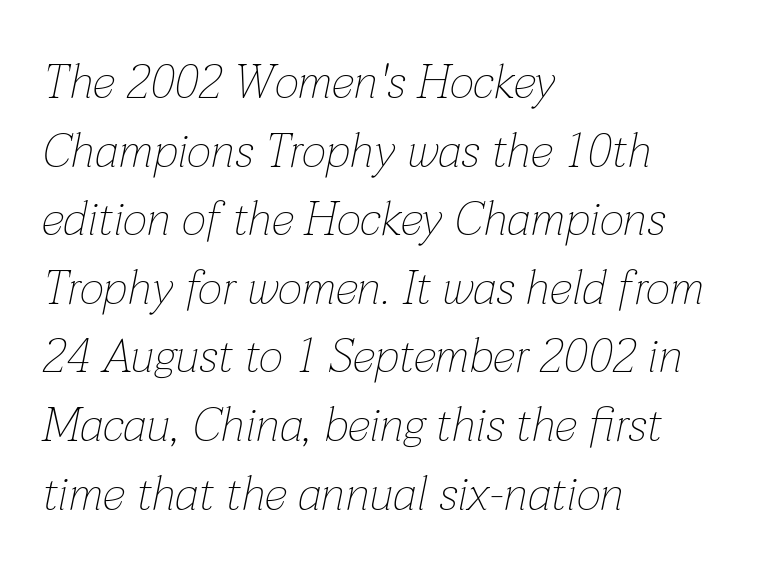
The image shows 47 px thin type, italic (leaning right); set left-aligned, normal line spacing (1.46x), normal letter spacing, not underlined; low stroke contrast and a medium x-height.
